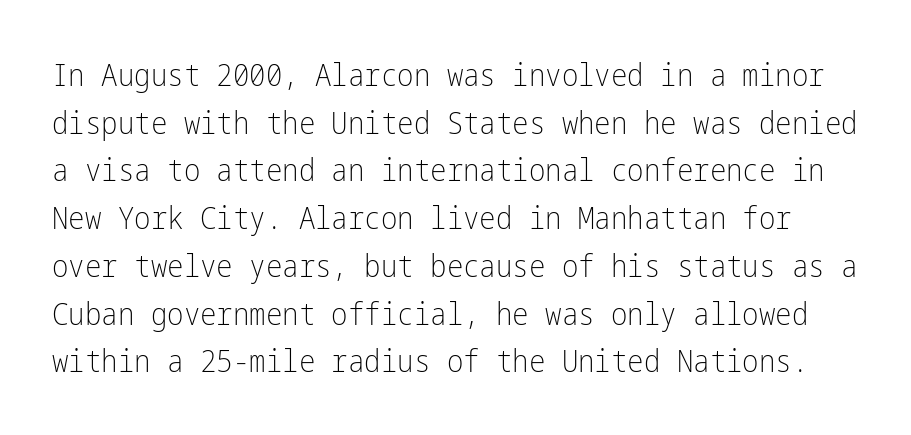
Q: Is the text bold? A: No.
Q: Is the text italic (slanted)? A: No, it is upright.
Q: Is the typeface a serif or a sans-serif typeface? A: Sans-serif.
Q: Is the text underlined? A: No.
Q: Is the spacing between letters normal or unusually wide? A: Normal.
Q: Is the spacing between lines tight, normal or loose? A: Normal.
Q: Width (condensed, normal, or wide)? A: Condensed.
Q: Stroke contrast? A: Low.
Q: x-height? A: Medium.
